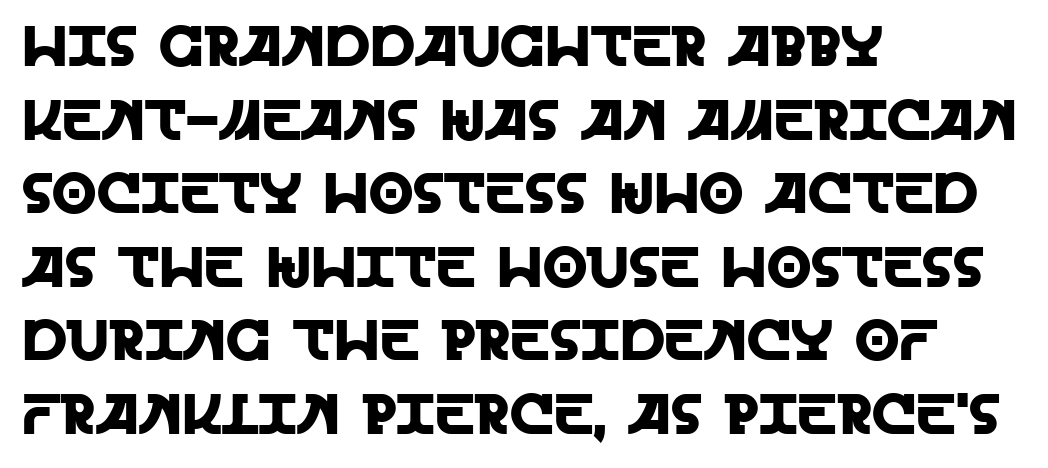
The letters stand straight up with perfectly vertical stems. The specimen omits any rule beneath the text block's lines. The text block is weighted toward the left margin, trailing off unevenly rightward. This sample uses plain, unmodified letter spacing. I'd call this a sans setting — the letters go barefoot. Here the designer chose a conventional face with non-uniform glyph widths.
